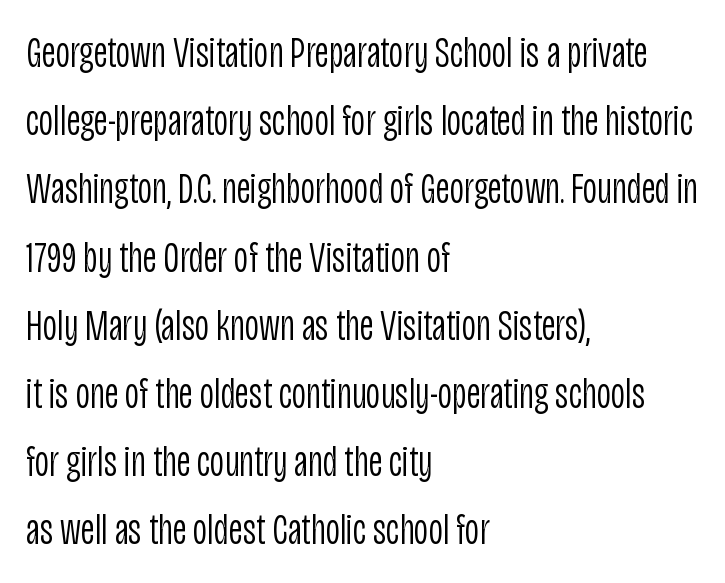
The image shows 44 px light, condensed sans-serif type, upright; set left-aligned, normal line spacing (1.55x), normal letter spacing, not underlined; low stroke contrast and a large x-height.
